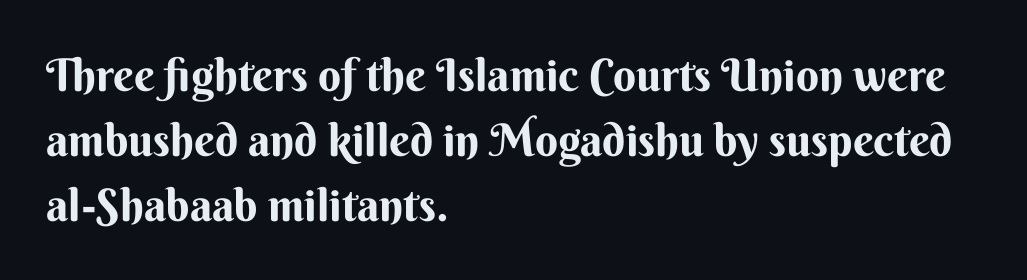
The image shows 45 px bold sans-serif type, upright; set left-aligned, normal line spacing (1.45x), normal letter spacing, not underlined; medium stroke contrast and a small x-height.
